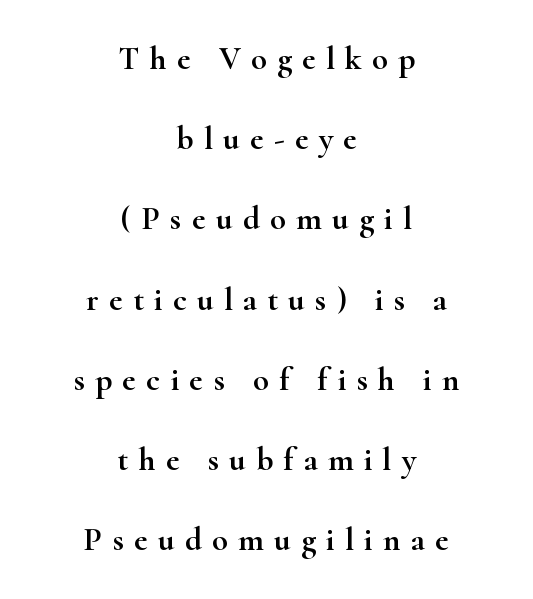
Nope, not italic — everything's standing straight. The passage shown is typed in a proportional face where columns would drift. Descenders are the only things crossing below the line. The designer went with a serif here, giving each stem small feet. What's the leading like? Stretched, with rows far apart.
